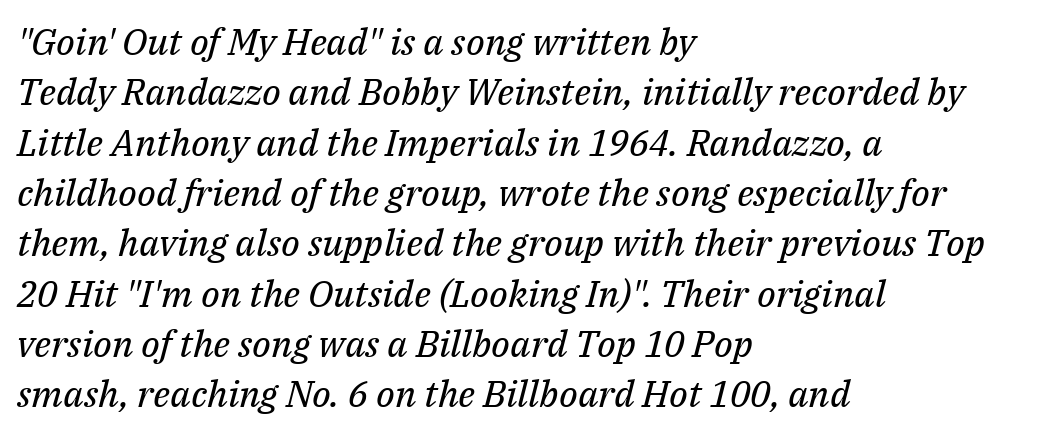
The image shows 37 px regular-weight serif type, italic (leaning right); set left-aligned, normal line spacing (1.36x), normal letter spacing, not underlined; medium stroke contrast and a medium x-height.
